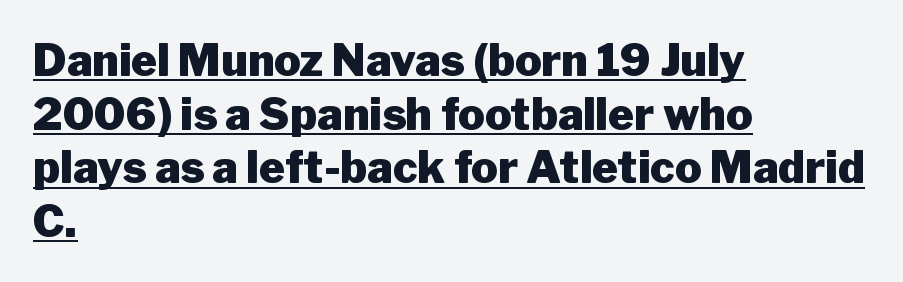
Q: Is the text bold? A: Yes.
Q: Is the text italic (slanted)? A: No, it is upright.
Q: Is the typeface a serif or a sans-serif typeface? A: Sans-serif.
Q: Is the text underlined? A: Yes.
Q: How is the paragraph aligned? A: Left-aligned.
Q: Is the spacing between letters normal or unusually wide? A: Normal.
Q: Width (condensed, normal, or wide)? A: Normal.
Q: Stroke contrast? A: Low.
Q: x-height? A: Medium.
Q: Monospaced? A: No.
